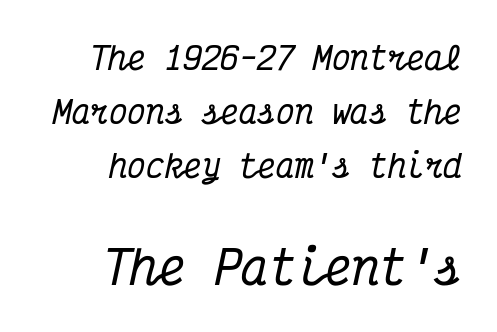
Is the type slanted? Yes — the strokes lean at a clear angle. A typesetter would call this zero additional tracking. Do the characters align in a grid? Yes, the font is monospaced. Any mark beneath the type? The region is blank. Observe the serifs anchoring each vertical stroke in this sample. The more generous point size was reserved for the lower chunk.
